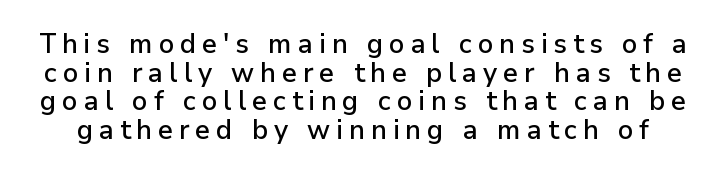
{"italic": "no", "underline": "no", "line_spacing": "tight", "line_spacing_ratio": 1.06, "letter_spacing": "wide", "letter_spacing_em": 0.22, "glyph_px": 27}
